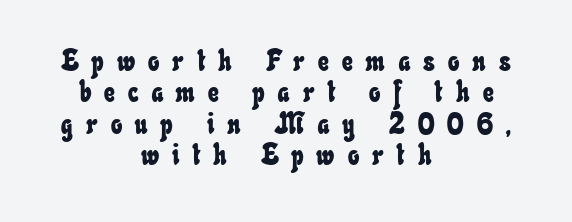
The text block is weighted toward neither margin, spreading evenly from the middle. The passage shown is not underscored anywhere. Words appear elongated and porous because spacing is wide. Here the designer chose a conventional face with non-uniform glyph widths. The passage shown stacks its lines with hardly any gap.
